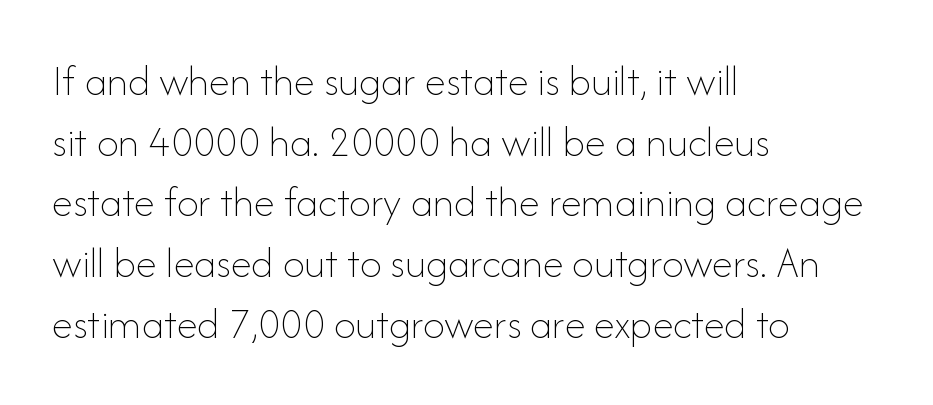
Q: Is the text bold? A: No.
Q: Is the text italic (slanted)? A: No, it is upright.
Q: Is the text underlined? A: No.
Q: How is the paragraph aligned? A: Left-aligned.
Q: Is the spacing between letters normal or unusually wide? A: Normal.
Q: Is the spacing between lines tight, normal or loose? A: Normal.
Q: Width (condensed, normal, or wide)? A: Normal.
Q: Stroke contrast? A: Low.
Q: x-height? A: Small.
Q: Monospaced? A: No.
